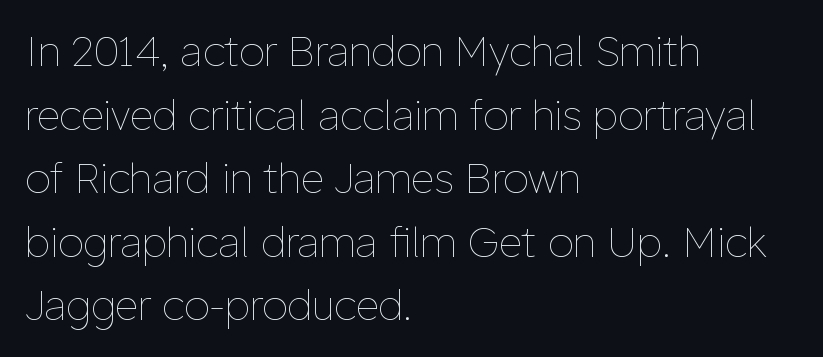
This rendering features lettering with no underline. Left-aligned paragraph, ragged on the right. Between one letter and the next there's only the usual sliver of space. The passage shown is typed in a proportional face where columns would drift. This is not heavy type; no bold has been used.
